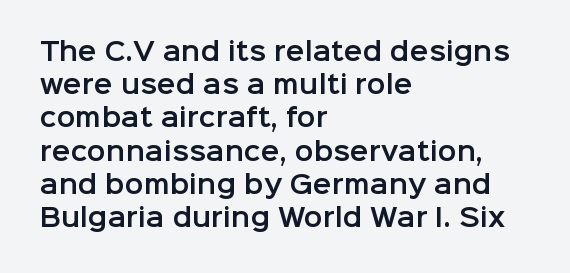
Students, observe: this is what conventionally led text looks like. Look at the tracking — it's just the regular setting, nothing added. The paragraph has a hard left edge and a soft right edge. Check under the words: just untouched page. The lettering holds an erect, upright posture throughout.
